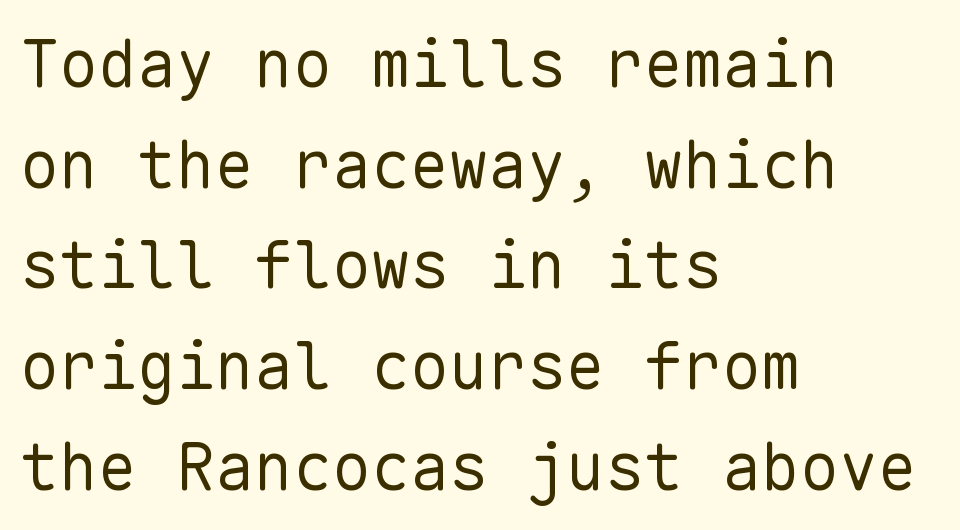
Q: Is the text bold? A: No.
Q: Is the text italic (slanted)? A: No, it is upright.
Q: Is the typeface a serif or a sans-serif typeface? A: Sans-serif.
Q: Is the text underlined? A: No.
Q: How is the paragraph aligned? A: Left-aligned.
Q: Is the spacing between letters normal or unusually wide? A: Normal.
Q: Is the spacing between lines tight, normal or loose? A: Normal.
Q: Width (condensed, normal, or wide)? A: Normal.
Q: Stroke contrast? A: Low.
Q: x-height? A: Medium.
Q: Monospaced? A: Yes.
